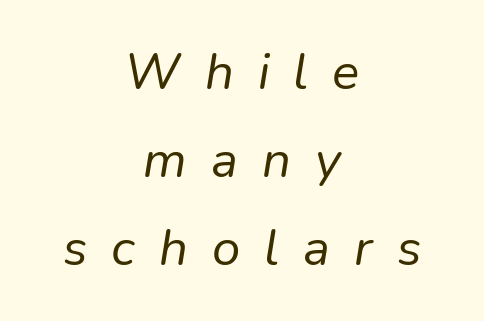
These lines are rendered in a variable-pitch font. The font's italic variant was chosen for this text. A clean baseline with only descenders dipping below it. The passage shown has open, widely tracked lettering throughout. Alignment: centered. The letters look calm and open, with moderate or lighter stems.
